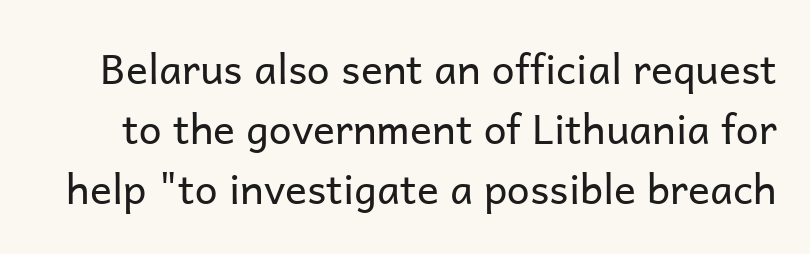
Q: Is the text bold? A: No.
Q: Is the text italic (slanted)? A: No, it is upright.
Q: Is the typeface a serif or a sans-serif typeface? A: Sans-serif.
Q: Is the text underlined? A: No.
Q: Is the spacing between letters normal or unusually wide? A: Normal.
Q: Is the spacing between lines tight, normal or loose? A: Normal.
Q: Width (condensed, normal, or wide)? A: Normal.
Q: Stroke contrast? A: Low.
Q: x-height? A: Medium.
Q: Monospaced? A: No.
